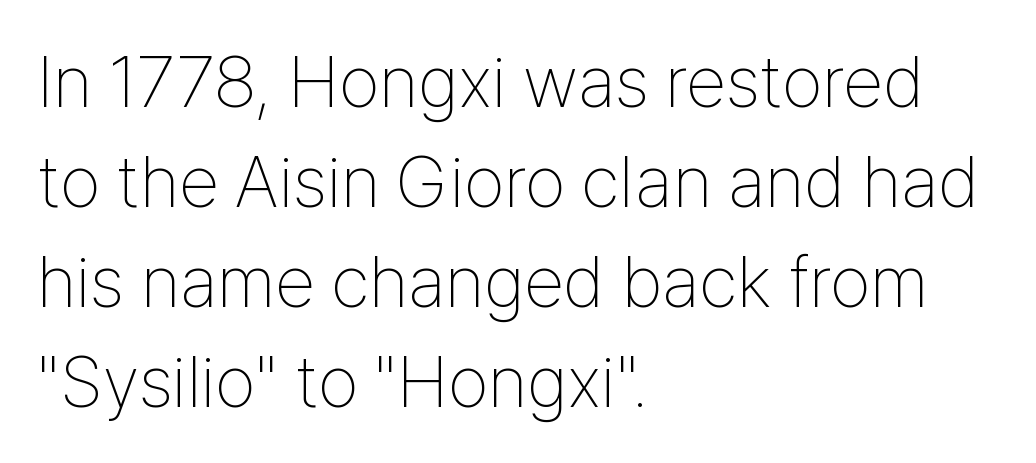
The image shows 73 px thin, condensed sans-serif type, upright; set left-aligned, normal line spacing (1.37x), normal letter spacing, not underlined; low stroke contrast and a medium x-height.
